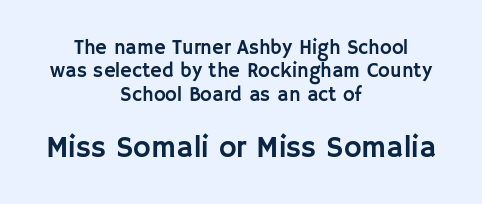
The words here are not underlined. The text block is weighted toward neither margin, spreading evenly from the middle. A roman cut, with each character standing at attention. The later block is typeset at a bigger size than the earlier block. The letters carry no serifs — their stems end cleanly without finishing strokes. You could call the tracking neutral — neither tight nor loose.
